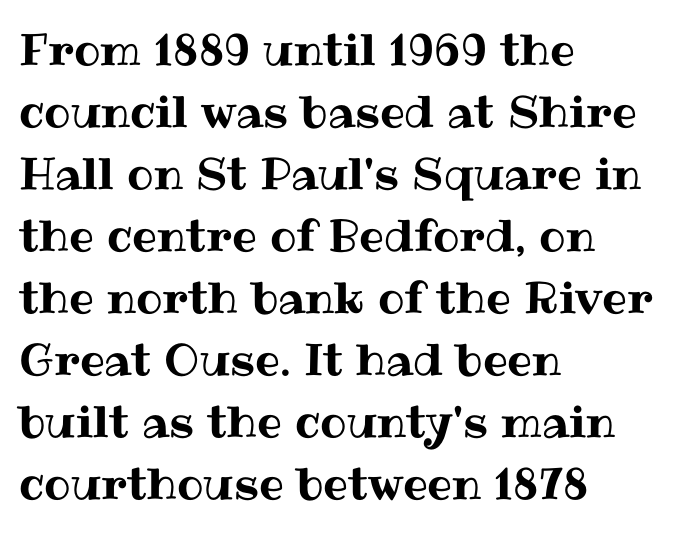
The image shows 44 px text type, upright; set left-aligned, normal line spacing (1.41x), normal letter spacing, not underlined; medium stroke contrast and a medium x-height.
